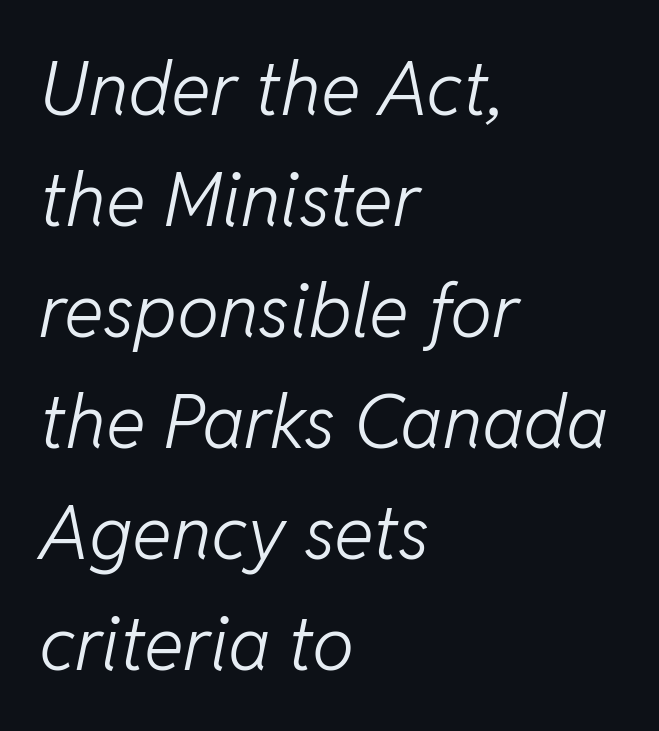
{"italic": "yes", "lean": "right", "slant_degrees": 11, "bold": "no", "weight": "light", "width": "normal", "stroke_contrast": "low", "x_height": "medium", "monospaced": "no", "underline": "no", "align": "left", "line_spacing": "normal", "line_spacing_ratio": 1.48, "letter_spacing": "normal", "letter_spacing_em": 0.0, "glyph_px": 75}
